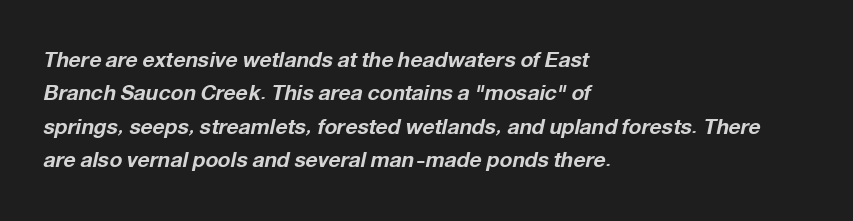
{"italic": "yes", "lean": "right", "slant_degrees": 12, "bold": "yes", "underline": "no", "align": "left", "line_spacing": "normal", "line_spacing_ratio": 1.59, "letter_spacing": "normal", "letter_spacing_em": 0.0, "glyph_px": 21}
